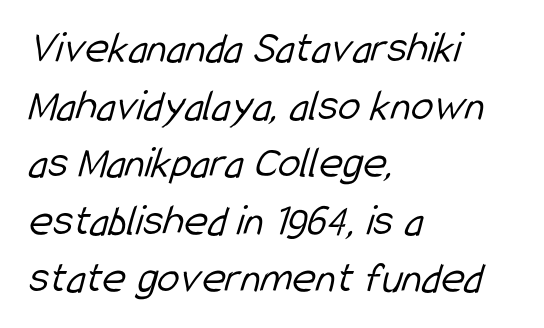
The image shows 45 px light, condensed sans-serif type; set left-aligned, normal line spacing (1.28x), normal letter spacing, not underlined; low stroke contrast and a medium x-height.
